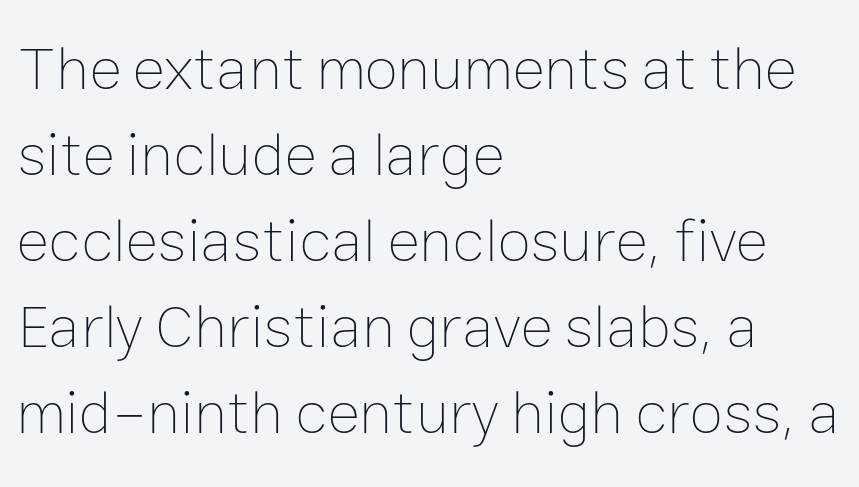
{"italic": "no", "bold": "no", "weight": "thin", "width": "normal", "stroke_contrast": "low", "x_height": "medium", "monospaced": "no", "underline": "no", "align": "left", "line_spacing": "normal", "line_spacing_ratio": 1.41, "letter_spacing": "normal", "letter_spacing_em": 0.0, "glyph_px": 61}
